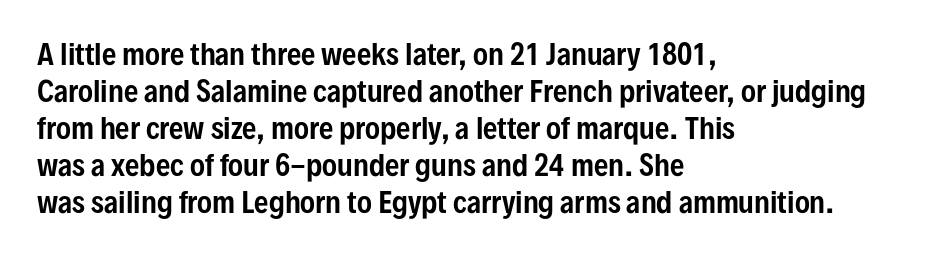
{"serif": "no", "italic": "no", "width": "condensed", "stroke_contrast": "low", "x_height": "medium", "monospaced": "no", "underline": "no", "align": "left", "line_spacing": "normal", "line_spacing_ratio": 1.32, "letter_spacing": "normal", "letter_spacing_em": 0.0, "glyph_px": 28}
